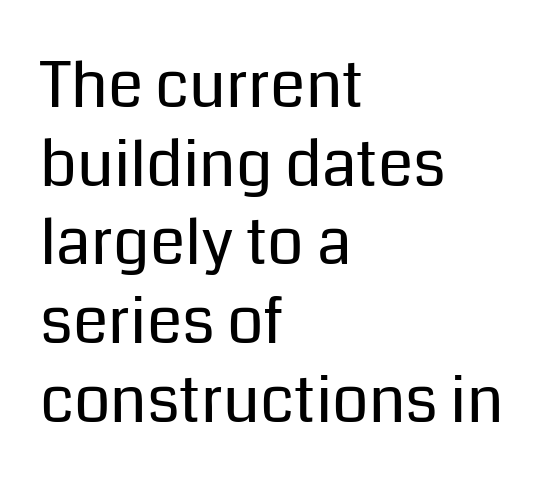
The image shows 64 px regular-weight sans-serif type, upright; set left-aligned, line spacing 1.23x, normal letter spacing, not underlined; low stroke contrast and a medium x-height.
